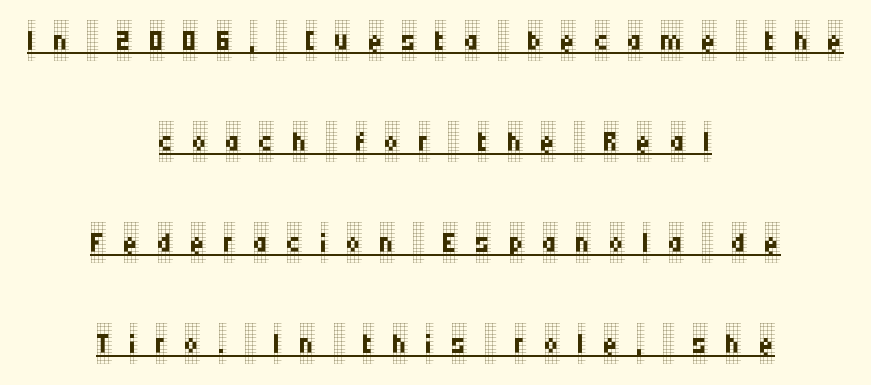
Looks like someone drew a line under every word here. Is the letter spacing exaggerated? Yes — the characters are pushed far apart. A light-to-regular cut is what we see here. Compared with a flush-left layout, this one balances lines on the center instead.
